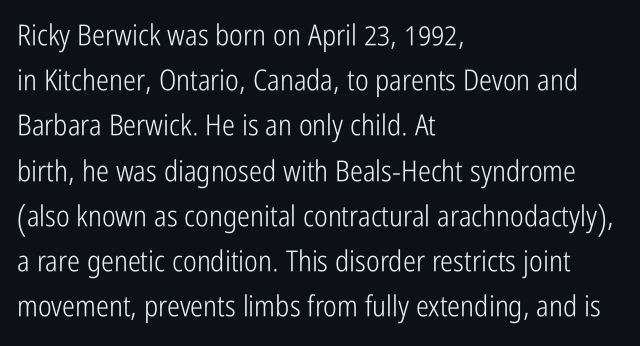
Q: Is the text bold? A: No.
Q: Is the text italic (slanted)? A: No, it is upright.
Q: Is the typeface a serif or a sans-serif typeface? A: Sans-serif.
Q: Is the text underlined? A: No.
Q: How is the paragraph aligned? A: Left-aligned.
Q: Is the spacing between letters normal or unusually wide? A: Normal.
Q: Is the spacing between lines tight, normal or loose? A: Normal.
Q: Width (condensed, normal, or wide)? A: Condensed.
Q: Stroke contrast? A: Low.
Q: x-height? A: Medium.
Q: Monospaced? A: No.
